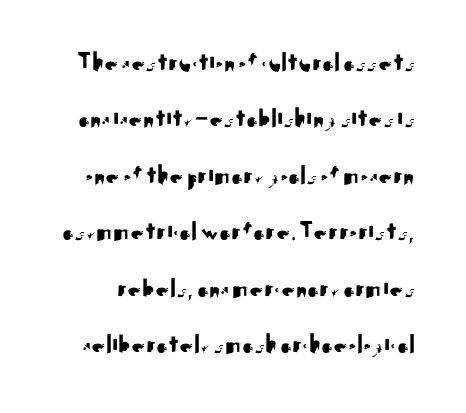
The typography opts for an upright posture over an oblique one. The line-height multiplier appears high, well above default. What stands out about the letter spacing? Nothing — it is the standard amount. Only glyphs here, with clear space below each row.
